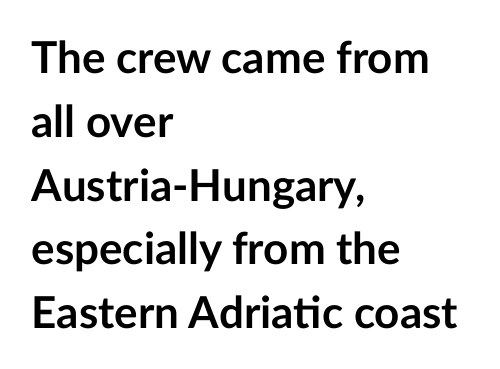
{"serif": "no", "italic": "no", "bold": "yes", "weight": "semibold", "width": "normal", "stroke_contrast": "low", "x_height": "medium", "monospaced": "no", "underline": "no", "align": "left", "line_spacing": "normal", "line_spacing_ratio": 1.45, "letter_spacing": "normal", "letter_spacing_em": 0.0, "glyph_px": 44}
